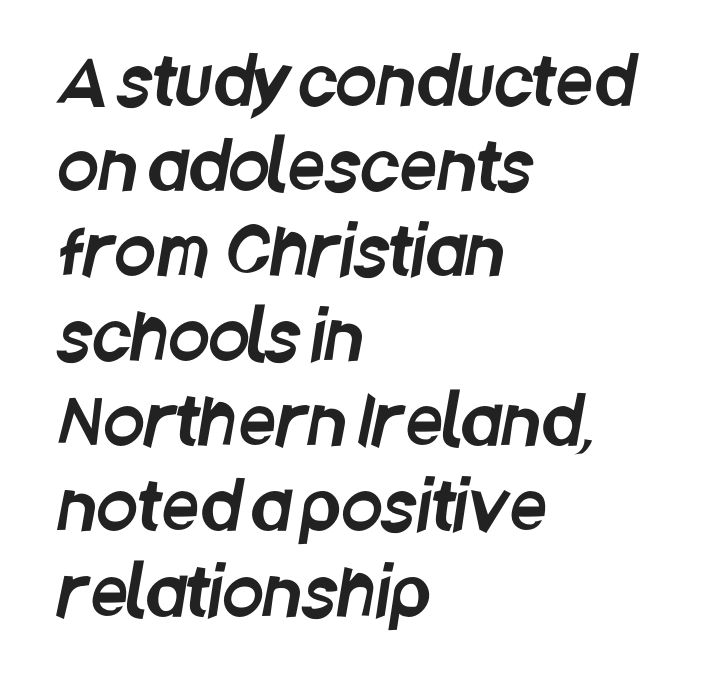
Font category for this specimen: sans-serif. Vertical spacing — default. The letters advance in unequal steps, a hallmark of proportional type. Check the space under the baseline: it is left empty.
